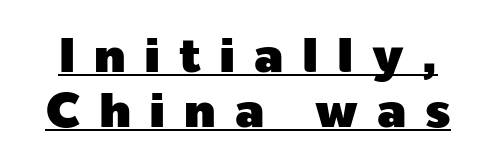
The image shows 49 px sans-serif type, upright; set tight line spacing (1.12x), unusually wide letter spacing (+0.38 em), underlined; a medium x-height.
